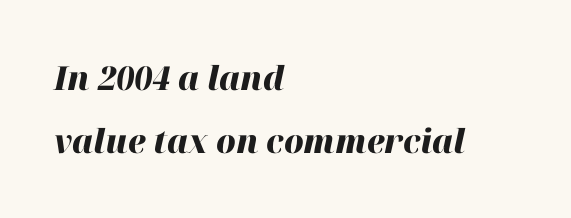
The image shows 33 px heavy type, italic (leaning right); set left-aligned, loose line spacing (1.91x), normal letter spacing, not underlined; high stroke contrast and a medium x-height.
